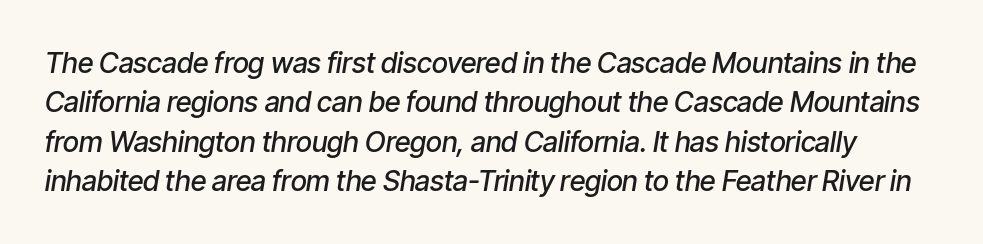
{"italic": "yes", "lean": "right", "slant_degrees": 9, "bold": "semi", "weight": "semibold", "width": "condensed", "stroke_contrast": "low", "x_height": "medium", "monospaced": "no", "underline": "no", "line_spacing": "normal", "line_spacing_ratio": 1.41, "letter_spacing": "normal", "letter_spacing_em": 0.0, "glyph_px": 28}
